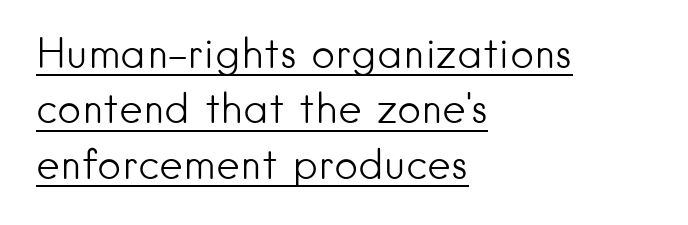
Q: Is the text bold? A: No.
Q: Is the text italic (slanted)? A: No, it is upright.
Q: Is the typeface a serif or a sans-serif typeface? A: Sans-serif.
Q: Is the text underlined? A: Yes.
Q: How is the paragraph aligned? A: Left-aligned.
Q: Is the spacing between letters normal or unusually wide? A: Normal.
Q: Is the spacing between lines tight, normal or loose? A: Normal.
Q: Width (condensed, normal, or wide)? A: Normal.
Q: Stroke contrast? A: Low.
Q: x-height? A: Small.
Q: Monospaced? A: No.
